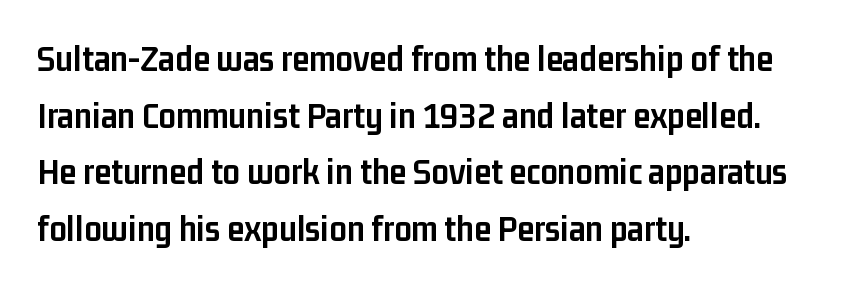
In terms of letterform style, serifs are entirely absent. The lettering stays uniformly vertical, giving the passage a roman look. This sample keeps an unexceptional amount of space between lines. The font is running at its bold setting.
